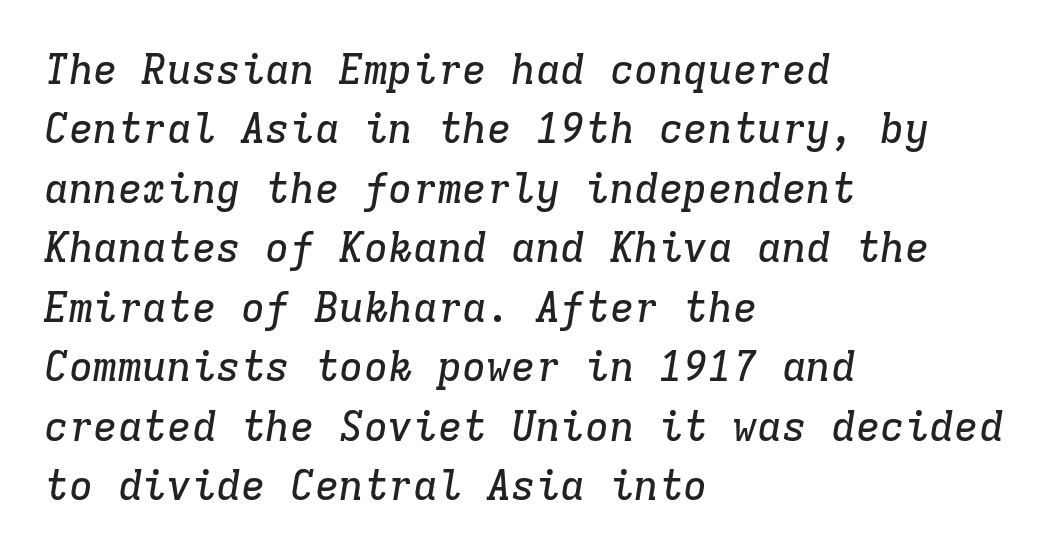
The image shows 41 px serif type, italic (leaning right), monospaced; set left-aligned, normal line spacing (1.45x), normal letter spacing, not underlined; low stroke contrast and a medium x-height.
